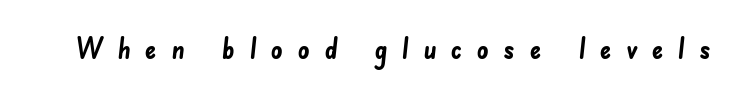
The image shows 29 px semibold sans-serif type; set unusually wide letter spacing (+0.49 em), not underlined; low stroke contrast and a small x-height.
